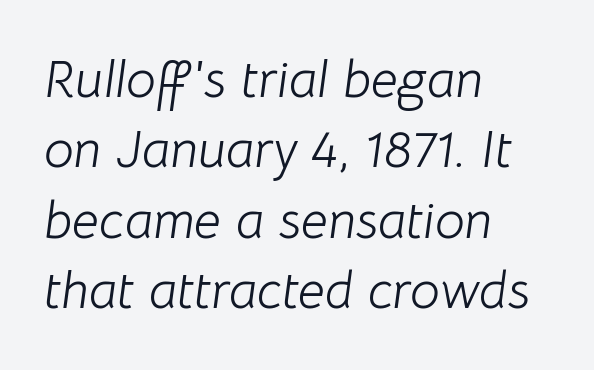
Each new line begins a customary step beneath the previous one. Nobody touched the tracking dial on this one. The paragraph has a hard left edge and a soft right edge. Tall strokes in this sample are angled rather than plumb. Here the designer chose a conventional face with non-uniform glyph widths. Is this a heavy cut? Hardly; it is regular or lighter.
